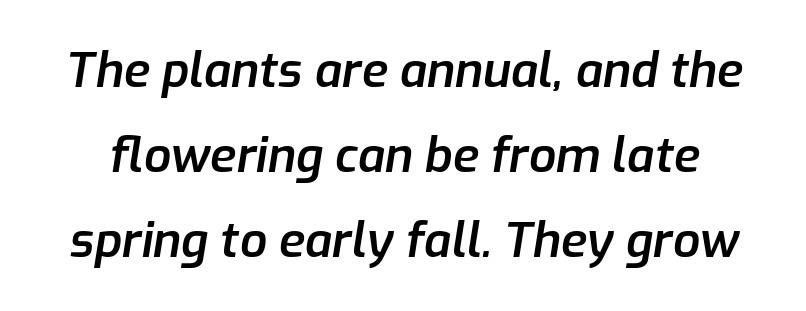
{"italic": "yes", "lean": "right", "slant_degrees": 9, "bold": "semi", "weight": "semibold", "width": "normal", "stroke_contrast": "low", "x_height": "medium", "monospaced": "no", "underline": "no", "line_spacing_ratio": 1.77, "letter_spacing": "normal", "letter_spacing_em": 0.0, "glyph_px": 48}
